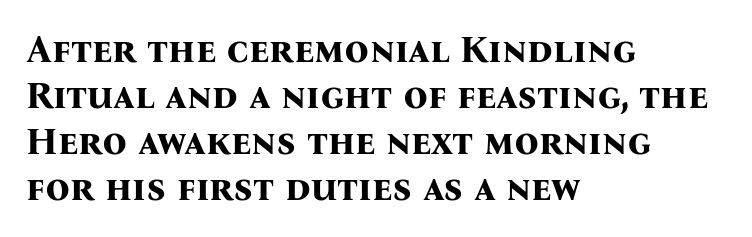
Q: Is the text bold? A: Yes.
Q: Is the text italic (slanted)? A: No, it is upright.
Q: Is the typeface a serif or a sans-serif typeface? A: Serif.
Q: Is the text underlined? A: No.
Q: How is the paragraph aligned? A: Left-aligned.
Q: Is the spacing between letters normal or unusually wide? A: Normal.
Q: Width (condensed, normal, or wide)? A: Normal.
Q: Stroke contrast? A: Medium.
Q: x-height? A: Medium.
Q: Monospaced? A: No.
